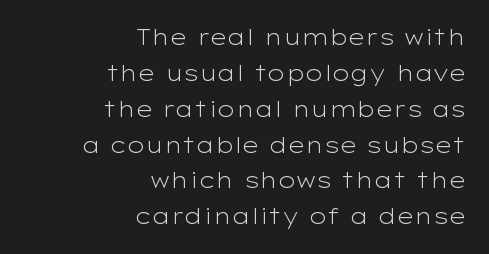
The image shows 22 px text type, upright; set right-aligned, normal line spacing (1.63x), normal letter spacing, not underlined.
